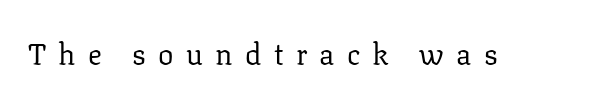
Q: Is the text bold? A: No.
Q: Is the text italic (slanted)? A: No, it is upright.
Q: Is the typeface a serif or a sans-serif typeface? A: Serif.
Q: Is the text underlined? A: No.
Q: Is the spacing between letters normal or unusually wide? A: Unusually wide.
Q: Width (condensed, normal, or wide)? A: Normal.
Q: Stroke contrast? A: Low.
Q: x-height? A: Medium.
Q: Monospaced? A: No.
